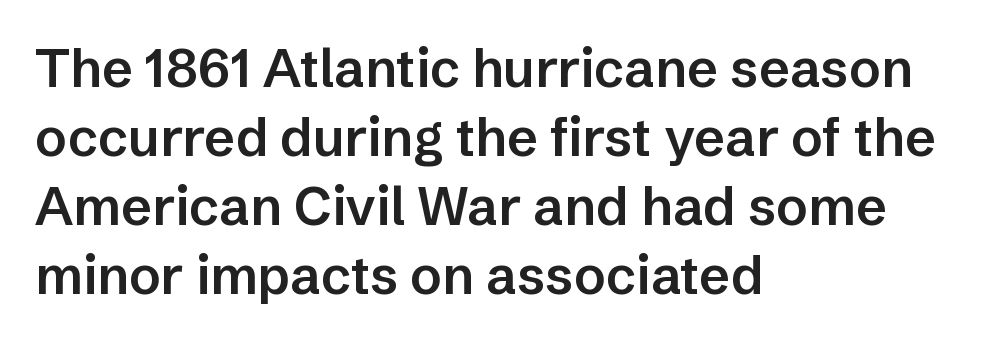
Q: Is the text bold? A: Semi-bold.
Q: Is the text italic (slanted)? A: No, it is upright.
Q: Is the typeface a serif or a sans-serif typeface? A: Sans-serif.
Q: Is the text underlined? A: No.
Q: How is the paragraph aligned? A: Left-aligned.
Q: Is the spacing between letters normal or unusually wide? A: Normal.
Q: Is the spacing between lines tight, normal or loose? A: Normal.
Q: Width (condensed, normal, or wide)? A: Normal.
Q: Stroke contrast? A: Low.
Q: x-height? A: Medium.
Q: Monospaced? A: No.
